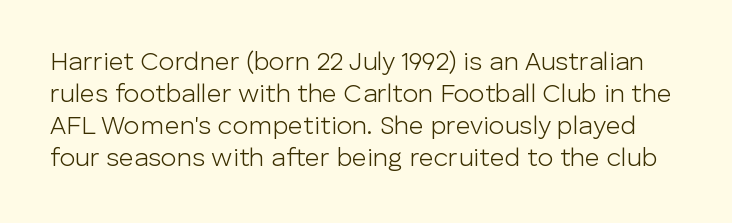
Think standard paragraph weight, or any step lighter than that. Only glyphs here, with clear space below each row. Is there any slant? The stems are plumb. Characters follow at the spacing the type designer built in.
